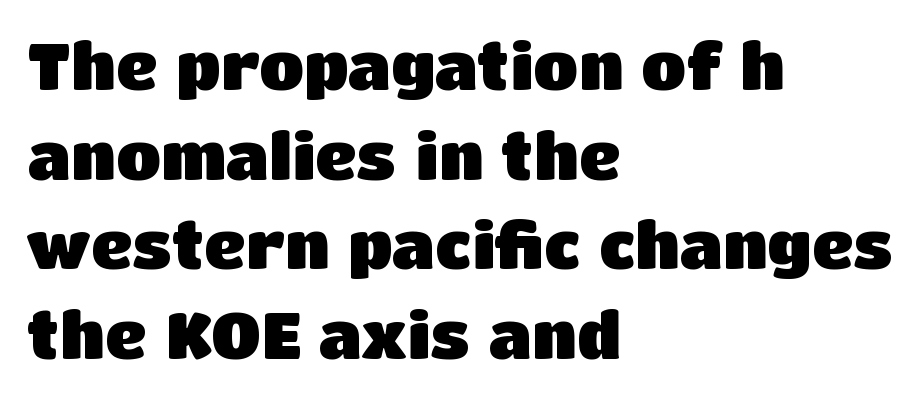
Q: Is the text bold? A: Yes.
Q: Is the text italic (slanted)? A: No, it is upright.
Q: Is the typeface a serif or a sans-serif typeface? A: Sans-serif.
Q: Is the text underlined? A: No.
Q: How is the paragraph aligned? A: Left-aligned.
Q: Is the spacing between letters normal or unusually wide? A: Normal.
Q: Is the spacing between lines tight, normal or loose? A: Normal.
Q: Width (condensed, normal, or wide)? A: Normal.
Q: Stroke contrast? A: Low.
Q: x-height? A: Large.
Q: Monospaced? A: No.
